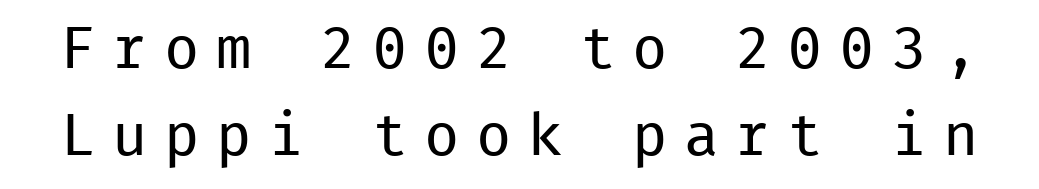
{"serif": "no", "italic": "no", "bold": "no", "weight": "regular", "width": "normal", "stroke_contrast": "low", "x_height": "medium", "monospaced": "yes", "underline": "no", "line_spacing": "normal", "line_spacing_ratio": 1.47, "letter_spacing": "wide", "letter_spacing_em": 0.28, "glyph_px": 59}
